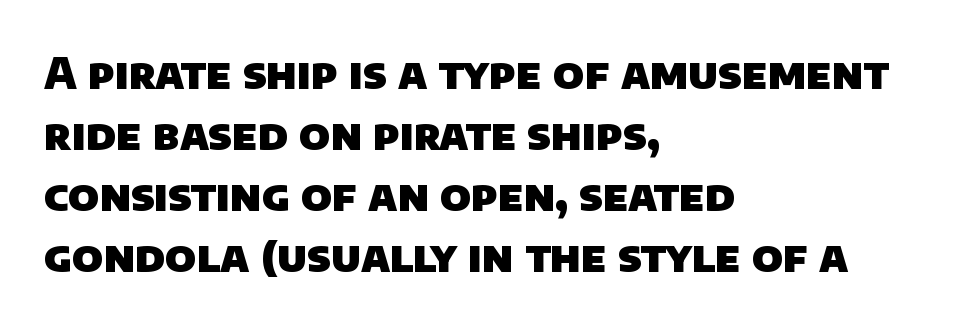
Leftover space on each line is placed entirely after the last word. This sample uses plain, unmodified letter spacing. The rendering uses natural spacing where letterforms have individual widths. The baseline area is clear. In terms of weight, the rendering is a true, heavy bold. These lines sit exactly where default settings would place them.
